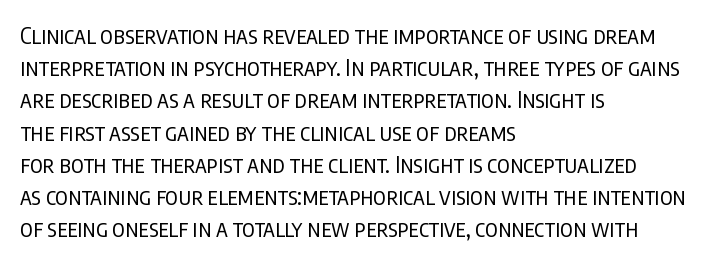
The image shows 23 px text type, upright; set left-aligned, normal line spacing (1.4x), normal letter spacing, not underlined.
